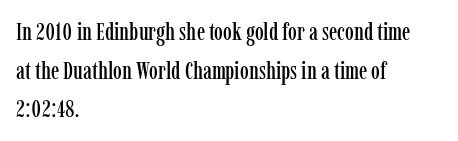
Inter-character spacing is left at the font's built-in metrics. Quick note: underline off. Horizontal alignment here is leftward, the default for most running prose. Posture: vertical. Line spacing here is normal.
